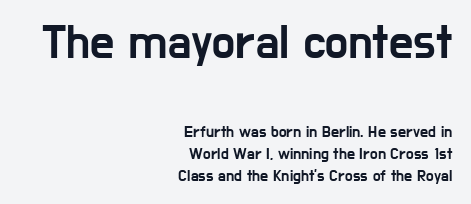
{"serif": "no", "italic": "no", "width": "condensed", "stroke_contrast": "low", "x_height": "medium", "monospaced": "no", "underline": "no", "align": "right", "line_spacing": "normal", "line_spacing_ratio": 1.38, "letter_spacing": "normal", "letter_spacing_em": 0.0, "larger_block": "first", "size_ratio": 3.0, "glyph_px": 48}
